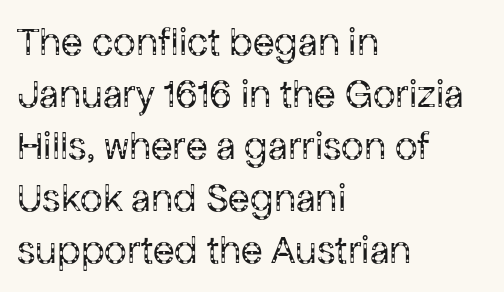
The image shows 40 px regular-weight sans-serif type, upright; set left-aligned, normal line spacing (1.3x), normal letter spacing, not underlined; low stroke contrast and a medium x-height.
